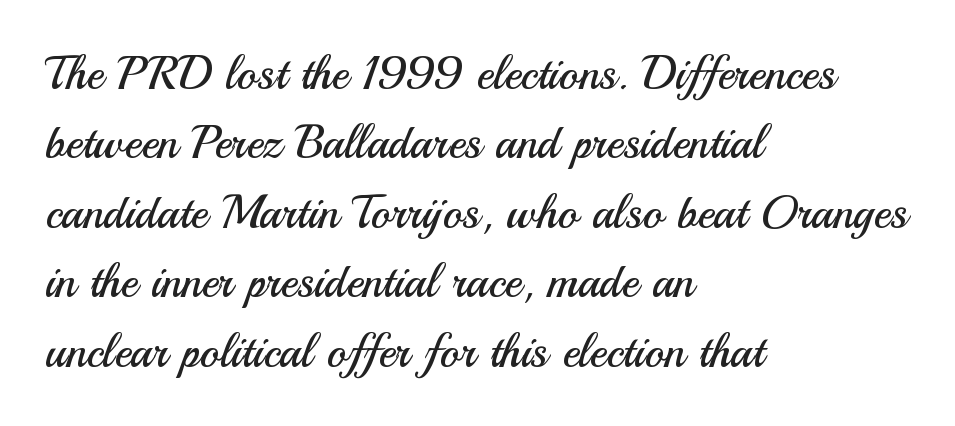
{"serif": "no", "bold": "no", "weight": "regular", "width": "normal", "stroke_contrast": "medium", "x_height": "small", "monospaced": "no", "underline": "no", "align": "left", "line_spacing": "normal", "line_spacing_ratio": 1.51, "letter_spacing": "normal", "letter_spacing_em": 0.0, "glyph_px": 46}
